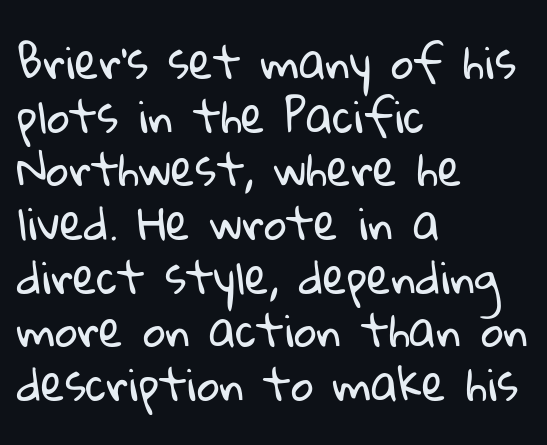
Q: Is the text bold? A: No.
Q: Is the typeface a serif or a sans-serif typeface? A: Sans-serif.
Q: Is the text underlined? A: No.
Q: How is the paragraph aligned? A: Left-aligned.
Q: Is the spacing between letters normal or unusually wide? A: Normal.
Q: Width (condensed, normal, or wide)? A: Normal.
Q: Stroke contrast? A: Low.
Q: x-height? A: Medium.
Q: Monospaced? A: No.
